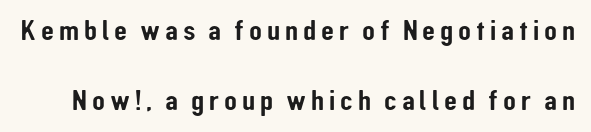
The image shows 30 px condensed sans-serif type, upright; set loose line spacing (2.32x), not underlined; low stroke contrast and a medium x-height.
